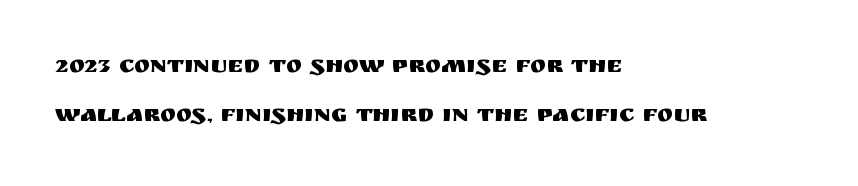
Q: Is the text italic (slanted)? A: No, it is upright.
Q: Is the text underlined? A: No.
Q: How is the paragraph aligned? A: Left-aligned.
Q: Is the spacing between letters normal or unusually wide? A: Normal.
Q: Is the spacing between lines tight, normal or loose? A: Loose.
